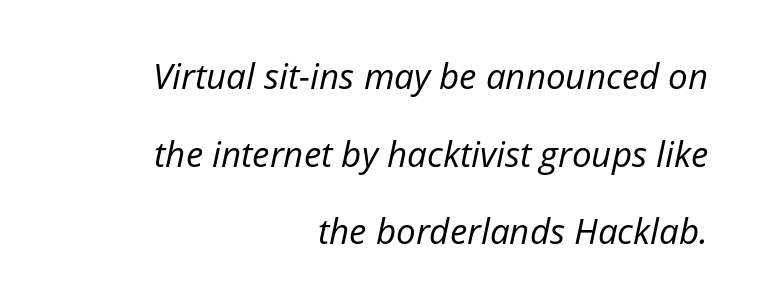
{"italic": "yes", "lean": "right", "slant_degrees": 12, "bold": "no", "weight": "regular", "width": "normal", "stroke_contrast": "low", "x_height": "medium", "monospaced": "no", "underline": "no", "align": "right", "line_spacing": "loose", "line_spacing_ratio": 2.22, "letter_spacing": "normal", "letter_spacing_em": 0.0, "glyph_px": 35}
